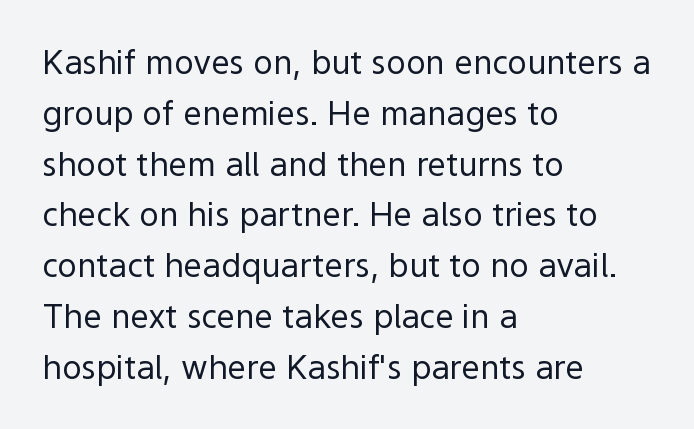
Q: Is the text bold? A: No.
Q: Is the text italic (slanted)? A: No, it is upright.
Q: Is the typeface a serif or a sans-serif typeface? A: Sans-serif.
Q: Is the text underlined? A: No.
Q: How is the paragraph aligned? A: Left-aligned.
Q: Is the spacing between letters normal or unusually wide? A: Normal.
Q: Is the spacing between lines tight, normal or loose? A: Normal.
Q: Width (condensed, normal, or wide)? A: Normal.
Q: x-height? A: Medium.
Q: Monospaced? A: No.
